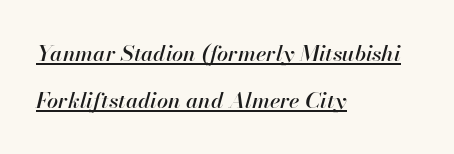
Q: Is the text italic (slanted)? A: Yes, it leans right by about 13 degrees.
Q: Is the text underlined? A: Yes.
Q: How is the paragraph aligned? A: Left-aligned.
Q: Is the spacing between letters normal or unusually wide? A: Normal.
Q: Is the spacing between lines tight, normal or loose? A: Loose.
